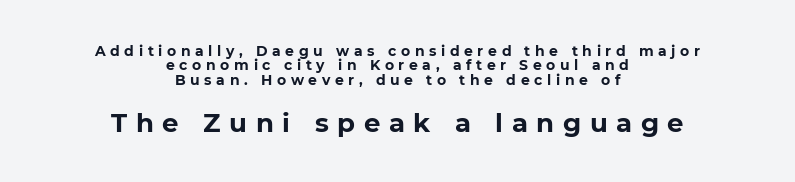
{"italic": "no", "bold": "yes", "underline": "no", "align": "center", "line_spacing": "tight", "line_spacing_ratio": 1.03, "letter_spacing": "wide", "letter_spacing_em": 0.33, "larger_block": "second", "size_ratio": 1.86, "glyph_px": 26}
